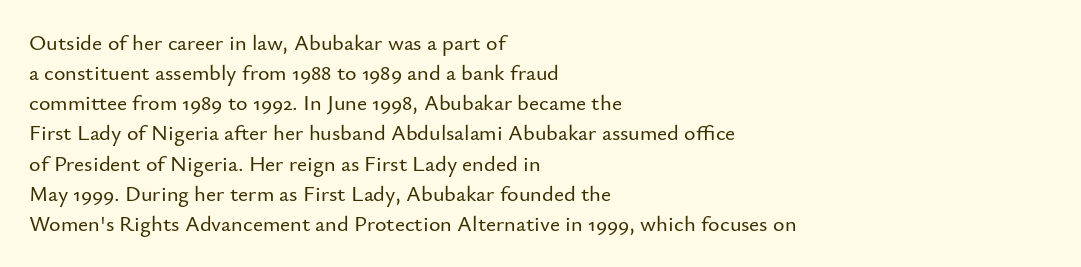
{"italic": "no", "underline": "no", "align": "left", "line_spacing": "normal", "line_spacing_ratio": 1.37, "letter_spacing": "normal", "letter_spacing_em": 0.0, "glyph_px": 22}
